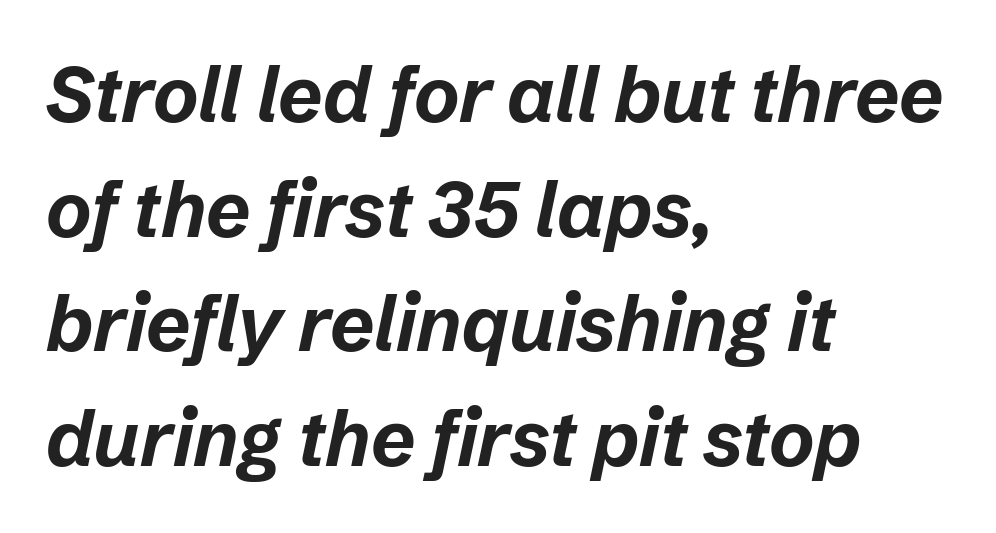
Q: Is the text bold? A: Yes.
Q: Is the text italic (slanted)? A: Yes, it leans right by about 12 degrees.
Q: Is the text underlined? A: No.
Q: How is the paragraph aligned? A: Left-aligned.
Q: Is the spacing between letters normal or unusually wide? A: Normal.
Q: Is the spacing between lines tight, normal or loose? A: Normal.
Q: Width (condensed, normal, or wide)? A: Normal.
Q: Stroke contrast? A: Low.
Q: x-height? A: Medium.
Q: Monospaced? A: No.
